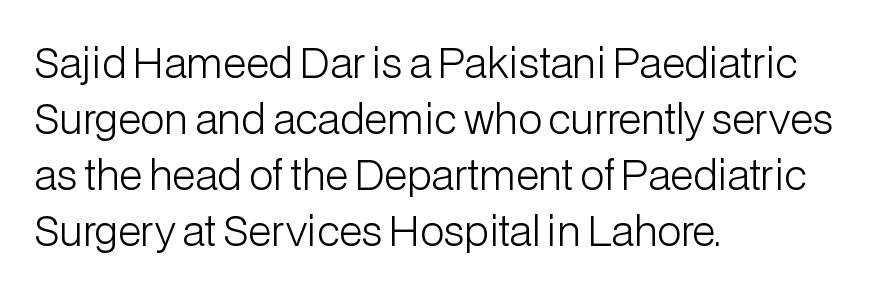
The rag falls on the right side of this text block. Caption: standard tracking, unaltered. Character widths vary here, with narrow letters taking less room than wide ones. A typesetter would mark this as roman, not italic. Is the type heavy? It reads as light-to-regular instead. Students, observe: this is what conventionally led text looks like.
